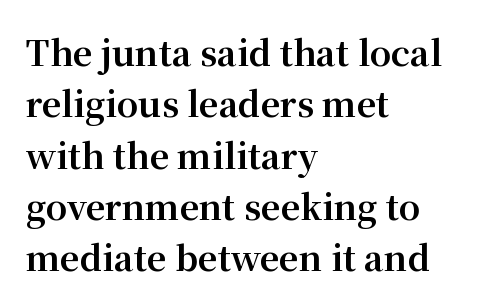
Is this a fixed-width face? No — the glyphs have proportional, varying widths. All the whitespace from short lines collects on the right. Descender tails drop into unmarked territory. No extra tracking has been applied to these lines.
